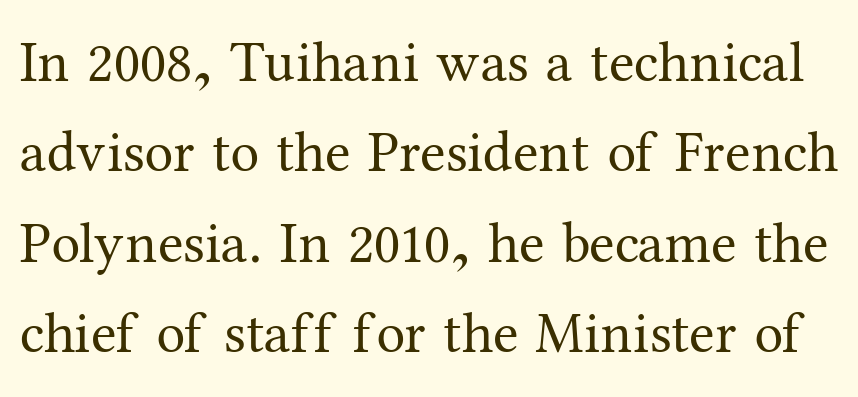
{"serif": "yes", "italic": "no", "bold": "no", "weight": "regular", "width": "normal", "stroke_contrast": "medium", "x_height": "medium", "monospaced": "no", "underline": "no", "line_spacing": "normal", "line_spacing_ratio": 1.56, "letter_spacing": "normal", "letter_spacing_em": 0.0, "glyph_px": 58}
